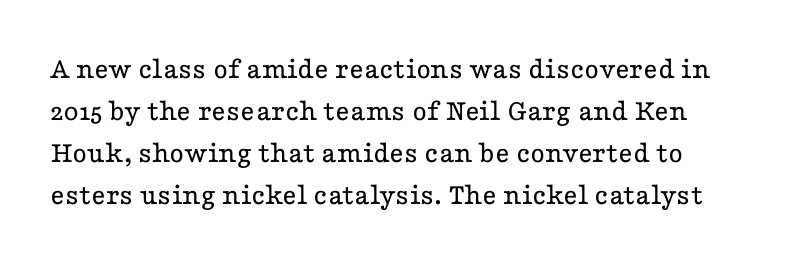
Q: Is the text bold? A: No.
Q: Is the text italic (slanted)? A: No, it is upright.
Q: Is the typeface a serif or a sans-serif typeface? A: Serif.
Q: Is the text underlined? A: No.
Q: Is the spacing between letters normal or unusually wide? A: Normal.
Q: Is the spacing between lines tight, normal or loose? A: Normal.
Q: Width (condensed, normal, or wide)? A: Wide.
Q: Stroke contrast? A: Low.
Q: x-height? A: Medium.
Q: Monospaced? A: No.
